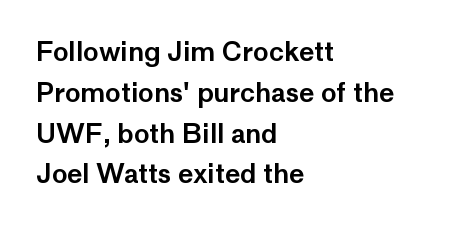
{"italic": "no", "underline": "no", "align": "left", "line_spacing": "normal", "line_spacing_ratio": 1.57, "letter_spacing": "normal", "letter_spacing_em": 0.0, "glyph_px": 26}
